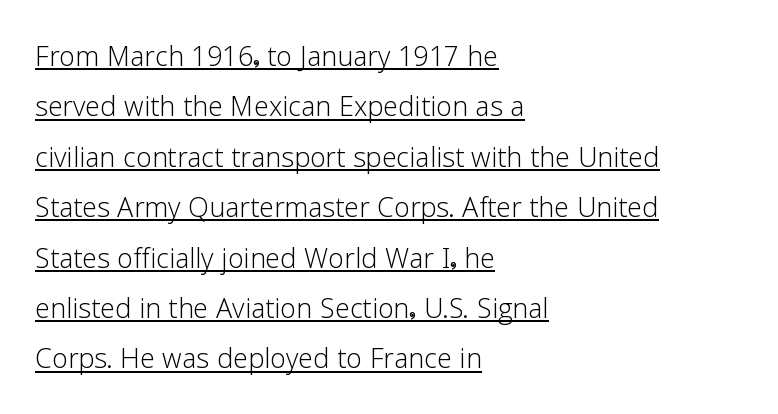
The ragged edge is on the right, which tells us the setting is flush left. The font family rendered here belongs to the sans-serif group. Unbolded letterforms with no extra heft. Is this a fixed-width face? No — the glyphs have proportional, varying widths.
